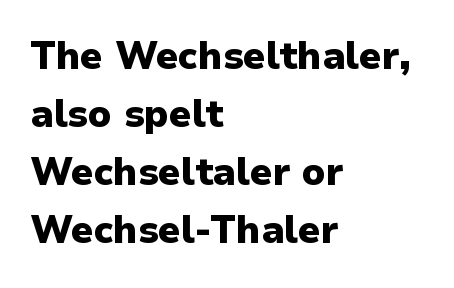
The image shows 38 px heavy sans-serif type, upright; set left-aligned, normal line spacing (1.53x), normal letter spacing, not underlined; low stroke contrast and a medium x-height.
